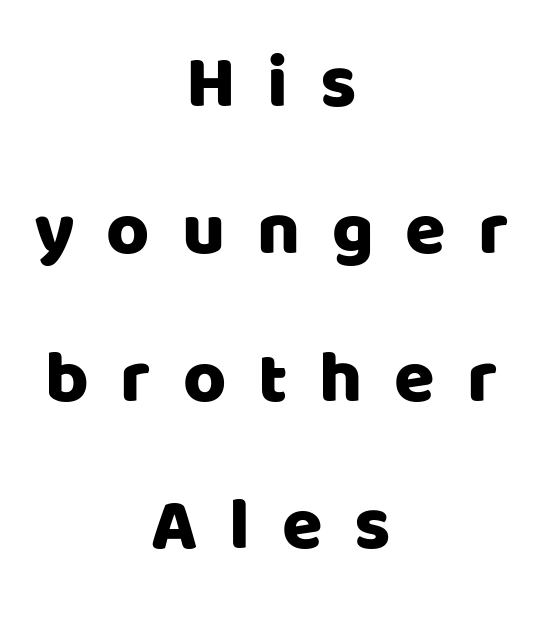
Leftover space on each line is divided equally before and after the words. Students, note that the glyphs here are deliberately spaced far apart. Does the lettering tilt? It doesn't — this is upright. Airy leading. You could not count columns in this text — the font is proportionally spaced. Are there feet on the stems? There aren't — it's a sans.
